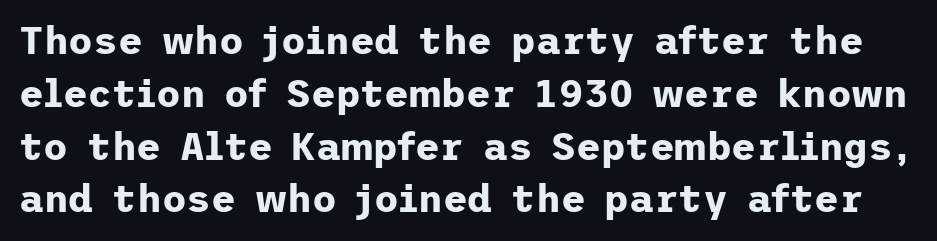
{"serif": "no", "italic": "no", "bold": "yes", "weight": "bold", "width": "normal", "stroke_contrast": "low", "x_height": "medium", "underline": "no", "line_spacing": "normal", "line_spacing_ratio": 1.39, "letter_spacing": "normal", "letter_spacing_em": 0.0, "glyph_px": 38}
